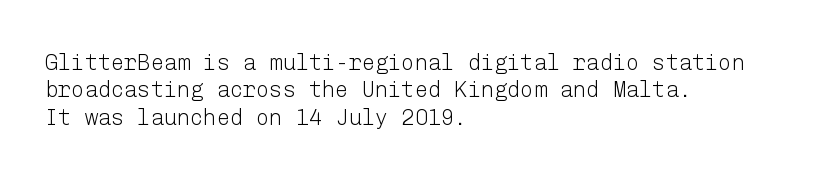
Counters stay open thanks to moderate or lighter strokes. All the whitespace from short lines collects on the right. Normally led — the rows are evenly, conventionally spaced. The glyphs are unaccompanied by any horizontal stroke below them.
